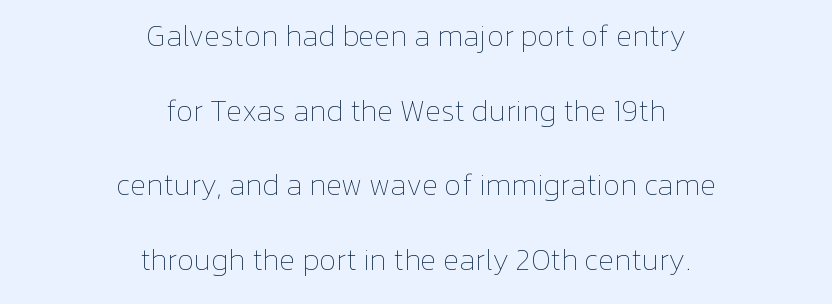
A student would call this center alignment; a typographer would say set centered. The passage shown stacks its lines with a broad gap. The passage shown is not underscored anywhere. This sample uses an upright cut, with every glyph sitting square on the baseline. The weight would be labelled regular, book, light, or lighter still. The rendering uses natural spacing where letterforms have individual widths.
